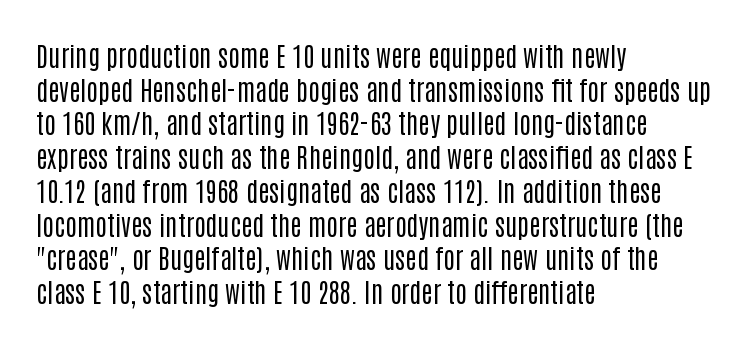
{"italic": "no", "bold": "no", "underline": "no", "align": "left", "line_spacing": "normal", "line_spacing_ratio": 1.25, "letter_spacing": "normal", "letter_spacing_em": 0.0, "glyph_px": 27}
